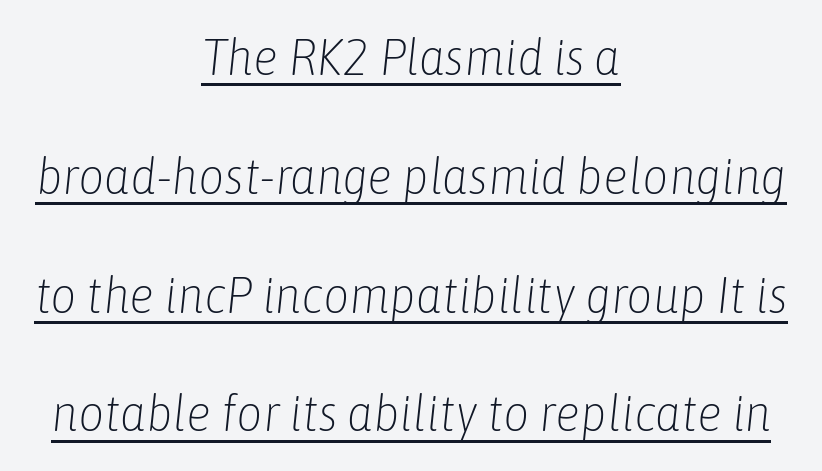
Compared with ordinary roman type, these characters are visibly tilted. Somebody hit Ctrl+U on this one — the words are underlined. The space between consecutive lines is lavish. The strokes are not fattened; the text isn't bold.
